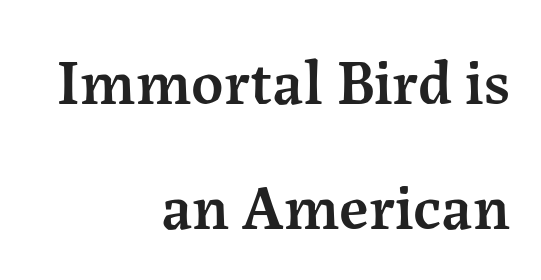
Q: Is the text bold? A: Semi-bold.
Q: Is the text italic (slanted)? A: No, it is upright.
Q: Is the typeface a serif or a sans-serif typeface? A: Serif.
Q: Is the text underlined? A: No.
Q: How is the paragraph aligned? A: Right-aligned.
Q: Is the spacing between letters normal or unusually wide? A: Normal.
Q: Is the spacing between lines tight, normal or loose? A: Loose.
Q: Width (condensed, normal, or wide)? A: Normal.
Q: Stroke contrast? A: Medium.
Q: x-height? A: Medium.
Q: Monospaced? A: No.
